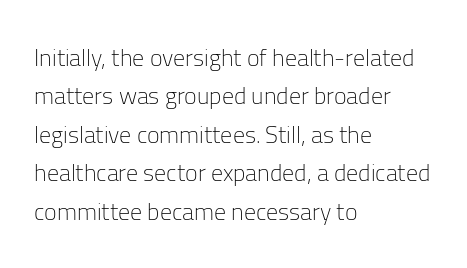
Plain, unruled lines of type. No heavy texture on the line: the type isn't bold. Look at the tracking — it's just the regular setting, nothing added. The axis of the letterforms is exactly vertical. The rows are spaced the way most documents space them.
